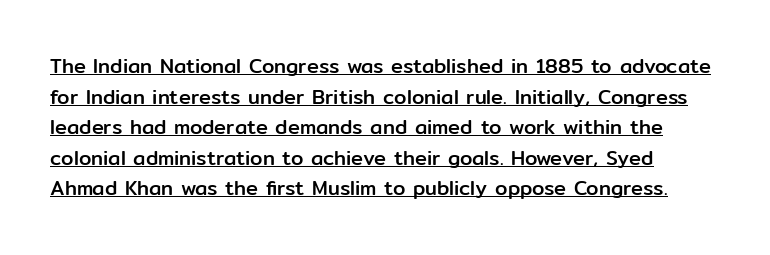
Standard letterfit; no display-style spreading of the glyphs. Caption: lettering with a line underneath. Italic: no, the glyphs are upright roman. The rows are spaced the way most documents space them.
